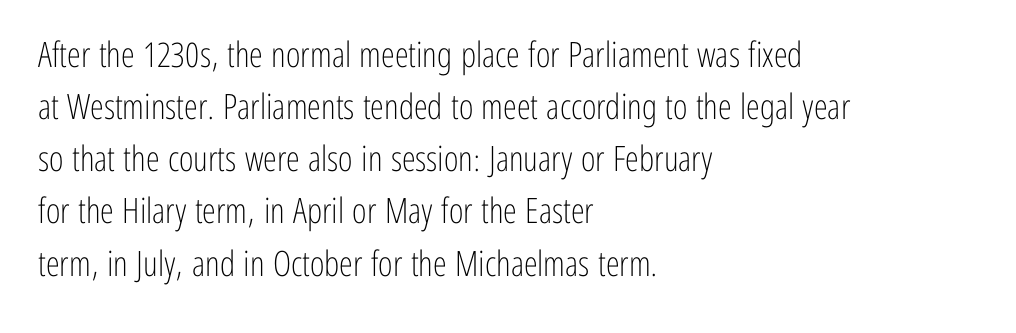
No extra ink here — the face is not bold. These lines keep a tight, regular rhythm from letter to letter. This is roman type, the default non-slanted kind. The leading is moderate, giving the passage an even texture. A typesetter would label this face a sans.
